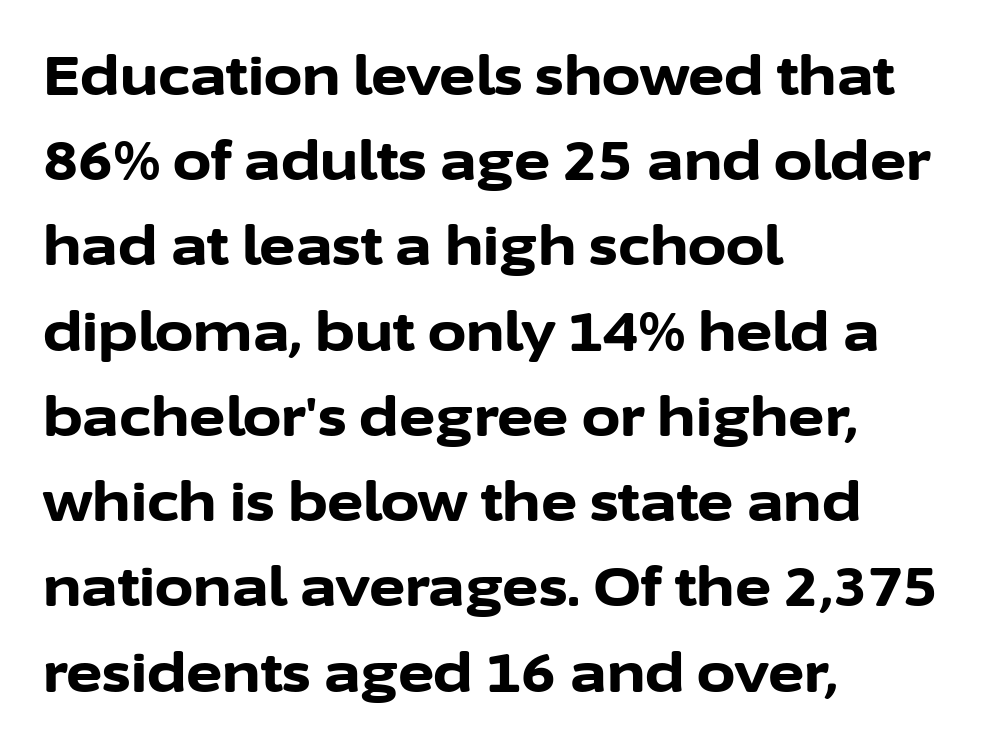
Q: Is the text bold? A: Yes.
Q: Is the text italic (slanted)? A: No, it is upright.
Q: Is the typeface a serif or a sans-serif typeface? A: Sans-serif.
Q: Is the text underlined? A: No.
Q: How is the paragraph aligned? A: Left-aligned.
Q: Is the spacing between letters normal or unusually wide? A: Normal.
Q: Is the spacing between lines tight, normal or loose? A: Normal.
Q: Width (condensed, normal, or wide)? A: Normal.
Q: Stroke contrast? A: Low.
Q: x-height? A: Medium.
Q: Monospaced? A: No.
